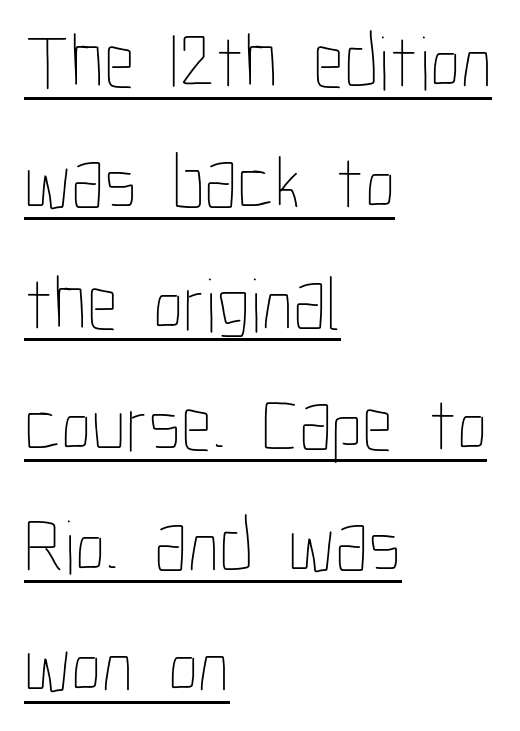
The image shows 77 px thin, condensed type, upright; set left-aligned, normal line spacing (1.57x), normal letter spacing, underlined; low stroke contrast and a medium x-height.
